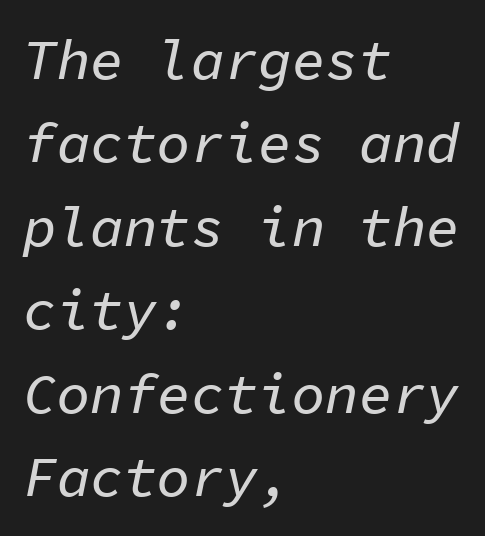
{"italic": "yes", "lean": "right", "slant_degrees": 11, "width": "normal", "stroke_contrast": "low", "x_height": "medium", "monospaced": "yes", "underline": "no", "align": "left", "line_spacing": "normal", "line_spacing_ratio": 1.49, "letter_spacing": "normal", "letter_spacing_em": 0.0, "glyph_px": 56}
